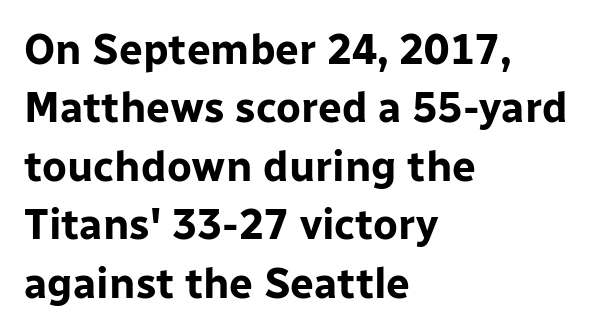
The image shows 42 px bold sans-serif type, upright; set left-aligned, normal line spacing (1.39x), normal letter spacing, not underlined; low stroke contrast and a medium x-height.
